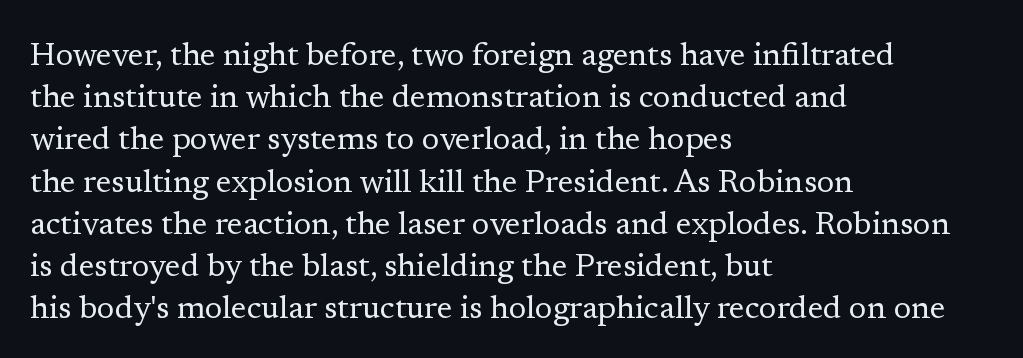
Q: Is the text bold? A: No.
Q: Is the text italic (slanted)? A: No, it is upright.
Q: Is the typeface a serif or a sans-serif typeface? A: Serif.
Q: Is the text underlined? A: No.
Q: How is the paragraph aligned? A: Left-aligned.
Q: Is the spacing between letters normal or unusually wide? A: Normal.
Q: Is the spacing between lines tight, normal or loose? A: Normal.
Q: Width (condensed, normal, or wide)? A: Normal.
Q: Stroke contrast? A: Low.
Q: x-height? A: Medium.
Q: Monospaced? A: No.
